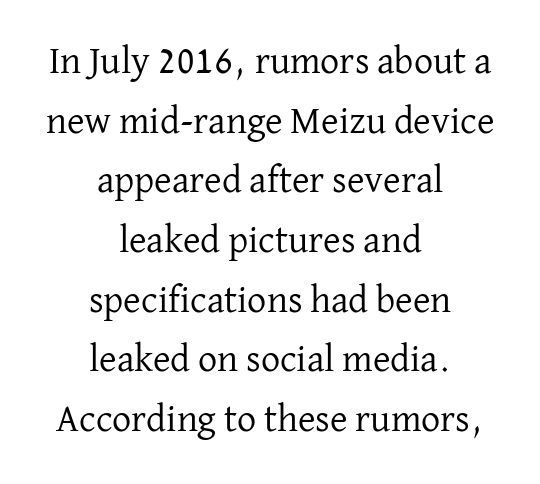
Q: Is the text bold? A: No.
Q: Is the text italic (slanted)? A: No, it is upright.
Q: Is the typeface a serif or a sans-serif typeface? A: Serif.
Q: Is the text underlined? A: No.
Q: How is the paragraph aligned? A: Centered.
Q: Is the spacing between letters normal or unusually wide? A: Normal.
Q: Is the spacing between lines tight, normal or loose? A: Normal.
Q: Width (condensed, normal, or wide)? A: Normal.
Q: Stroke contrast? A: Low.
Q: x-height? A: Medium.
Q: Monospaced? A: No.
